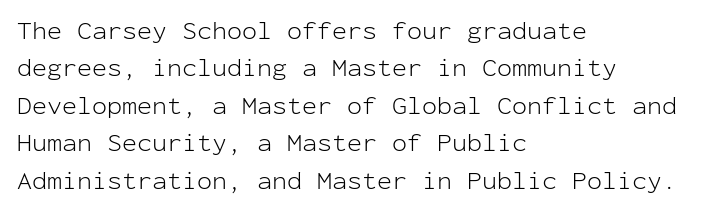
{"italic": "no", "bold": "no", "underline": "no", "align": "left", "line_spacing": "normal", "line_spacing_ratio": 1.5, "letter_spacing": "normal", "letter_spacing_em": 0.0, "glyph_px": 25}
